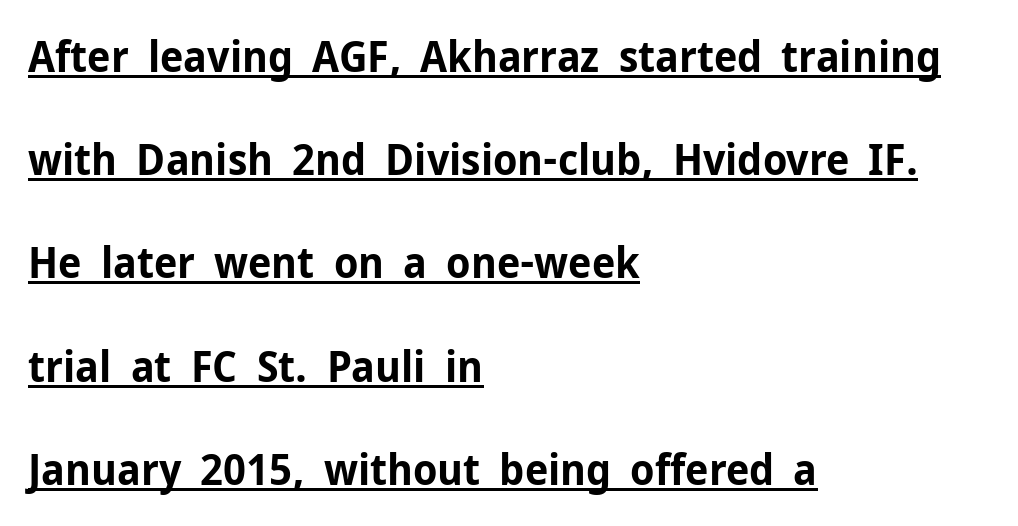
Q: Is the text bold? A: Yes.
Q: Is the text italic (slanted)? A: No, it is upright.
Q: Is the typeface a serif or a sans-serif typeface? A: Sans-serif.
Q: Is the text underlined? A: Yes.
Q: How is the paragraph aligned? A: Left-aligned.
Q: Is the spacing between letters normal or unusually wide? A: Normal.
Q: Is the spacing between lines tight, normal or loose? A: Loose.
Q: Width (condensed, normal, or wide)? A: Normal.
Q: Stroke contrast? A: Low.
Q: x-height? A: Medium.
Q: Monospaced? A: No.
